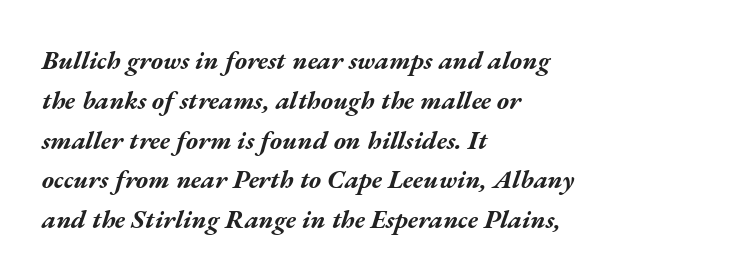
Q: Is the text bold? A: Yes.
Q: Is the text italic (slanted)? A: Yes, it leans right by about 17 degrees.
Q: Is the text underlined? A: No.
Q: How is the paragraph aligned? A: Left-aligned.
Q: Is the spacing between letters normal or unusually wide? A: Normal.
Q: Is the spacing between lines tight, normal or loose? A: Normal.
